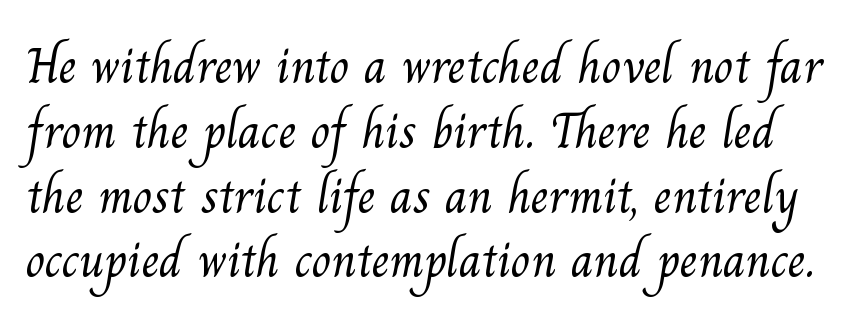
{"serif": "yes", "bold": "no", "weight": "light", "width": "normal", "stroke_contrast": "medium", "x_height": "small", "monospaced": "no", "underline": "no", "line_spacing": "normal", "line_spacing_ratio": 1.27, "letter_spacing": "normal", "letter_spacing_em": 0.0, "glyph_px": 51}
